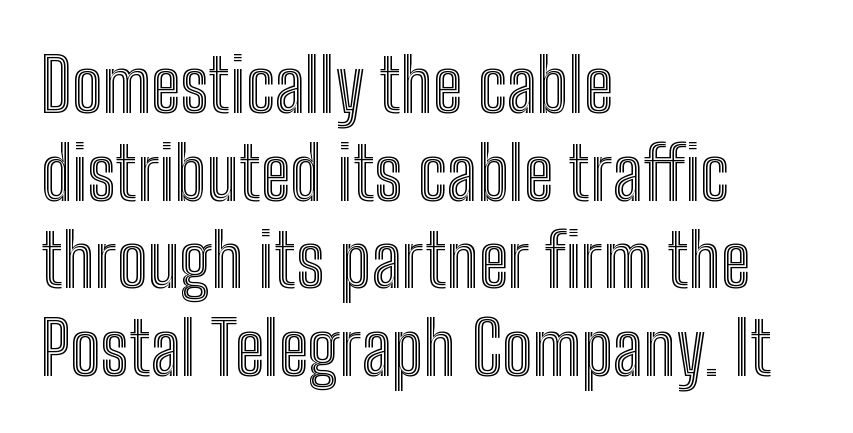
Q: Is the text italic (slanted)? A: No, it is upright.
Q: Is the text underlined? A: No.
Q: How is the paragraph aligned? A: Left-aligned.
Q: Is the spacing between letters normal or unusually wide? A: Normal.
Q: Width (condensed, normal, or wide)? A: Condensed.
Q: x-height? A: Medium.
Q: Monospaced? A: No.
